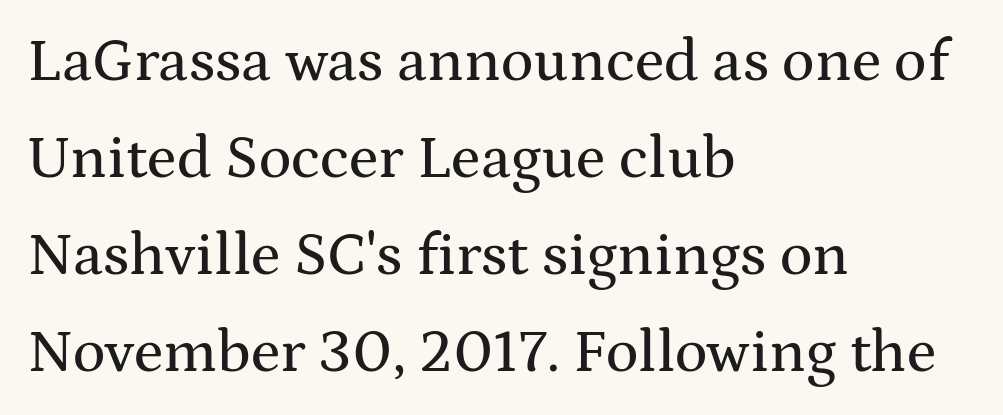
The gap between lines stays unmarked. The type family on display is of the serif kind. Every stem runs plumb, perpendicular to the baseline. The letters advance in unequal steps, a hallmark of proportional type.
